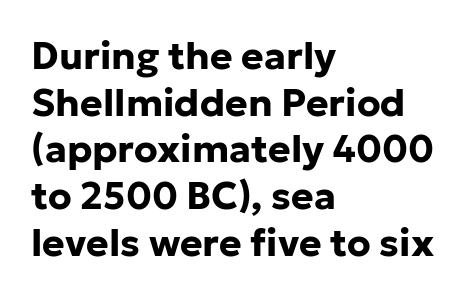
The image shows 38 px bold sans-serif type, upright; set left-aligned, line spacing 1.23x, normal letter spacing, not underlined; low stroke contrast and a medium x-height.
